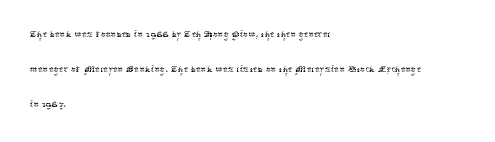
The image shows 25 px text type, upright; set left-aligned, normal line spacing (1.41x), normal letter spacing, not underlined.
